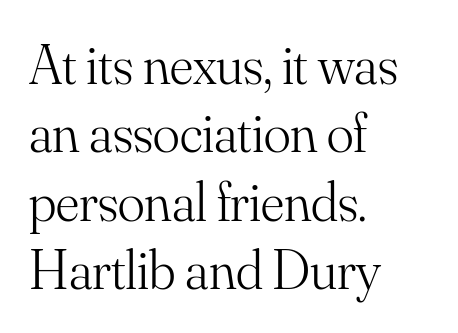
The image shows 56 px light serif type, upright; set left-aligned, line spacing 1.22x, normal letter spacing, not underlined; medium stroke contrast and a small x-height.
